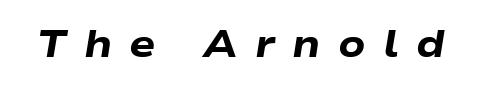
Q: Is the text bold? A: Yes.
Q: Is the text italic (slanted)? A: Yes, it leans right by about 9 degrees.
Q: Is the text underlined? A: No.
Q: Is the spacing between letters normal or unusually wide? A: Unusually wide.
Q: Width (condensed, normal, or wide)? A: Wide.
Q: Stroke contrast? A: Low.
Q: x-height? A: Medium.
Q: Monospaced? A: No.
